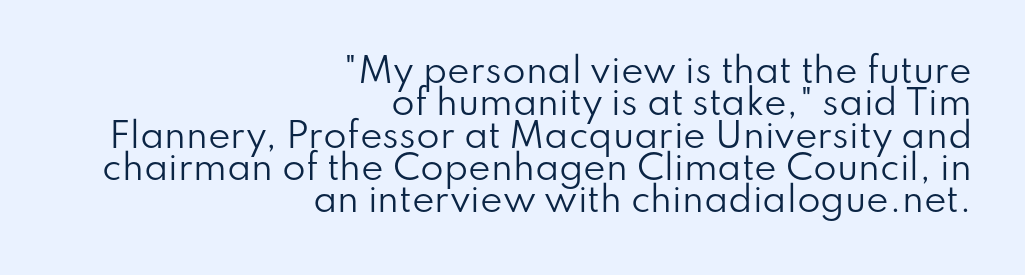
{"serif": "no", "italic": "no", "bold": "no", "weight": "regular", "width": "normal", "stroke_contrast": "low", "x_height": "small", "monospaced": "no", "underline": "no", "align": "right", "line_spacing": "tight", "line_spacing_ratio": 0.95, "letter_spacing": "normal", "letter_spacing_em": 0.0, "glyph_px": 34}
